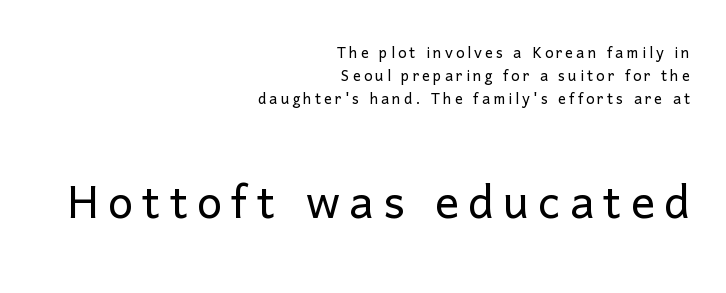
Q: Is the text bold? A: No.
Q: Is the text italic (slanted)? A: No, it is upright.
Q: Is the typeface a serif or a sans-serif typeface? A: Sans-serif.
Q: Is the text underlined? A: No.
Q: How is the paragraph aligned? A: Right-aligned.
Q: Which block of text is set in a larger size, the first (top) or the second (bottom)? A: The second (bottom) one.
Q: Width (condensed, normal, or wide)? A: Normal.
Q: Stroke contrast? A: Low.
Q: x-height? A: Medium.
Q: Monospaced? A: No.
